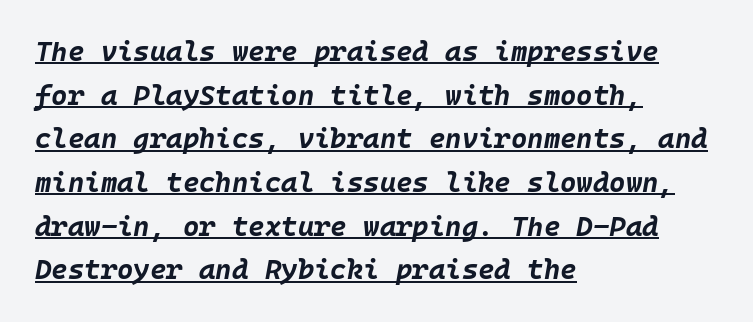
Q: Is the text bold? A: Yes.
Q: Is the text italic (slanted)? A: Yes, it leans right by about 10 degrees.
Q: Is the text underlined? A: Yes.
Q: How is the paragraph aligned? A: Left-aligned.
Q: Is the spacing between letters normal or unusually wide? A: Normal.
Q: Is the spacing between lines tight, normal or loose? A: Normal.
Q: Width (condensed, normal, or wide)? A: Normal.
Q: Stroke contrast? A: Low.
Q: x-height? A: Large.
